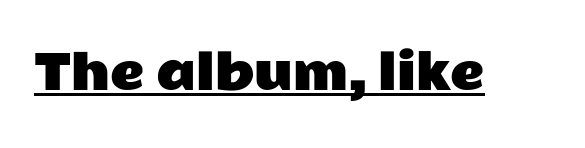
{"serif": "no", "italic": "no", "width": "wide", "stroke_contrast": "low", "x_height": "medium", "monospaced": "no", "underline": "yes", "letter_spacing": "normal", "letter_spacing_em": 0.0, "glyph_px": 47}
